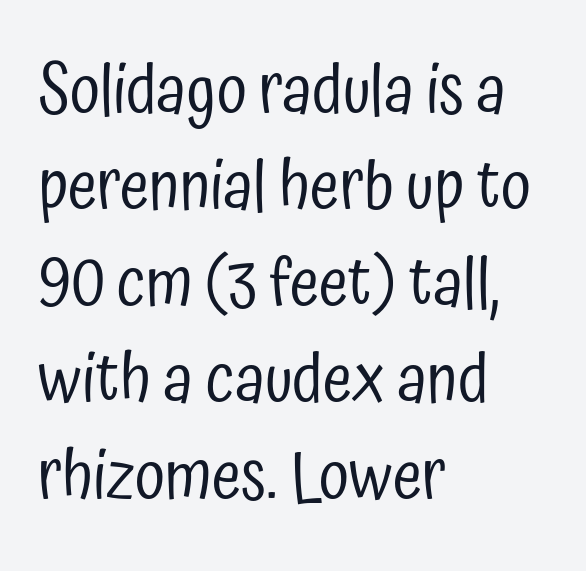
Honestly, the row spacing looks completely unremarkable. Every character sits straight up, as roman type does. The letters advance in unequal steps, a hallmark of proportional type. Type style note: lacks serifs. Stem width sits at or under what a default text font uses.
